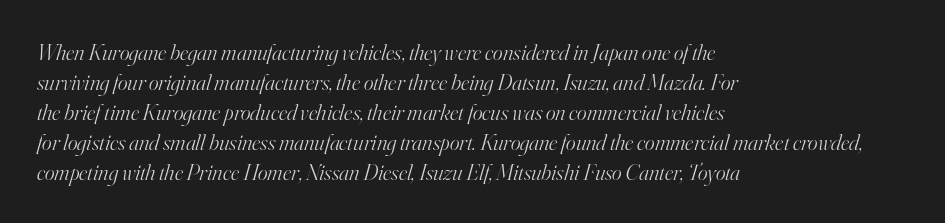
Bold? No — there's no thickening of the strokes. Spacing between characters is what you'd get straight out of the box. A normal amount of white space separates one row of letters from the next. Quick note: underline off. If you drew a line through each stem, it would be angled. Typeset ragged right — the left edge is the straight one.
